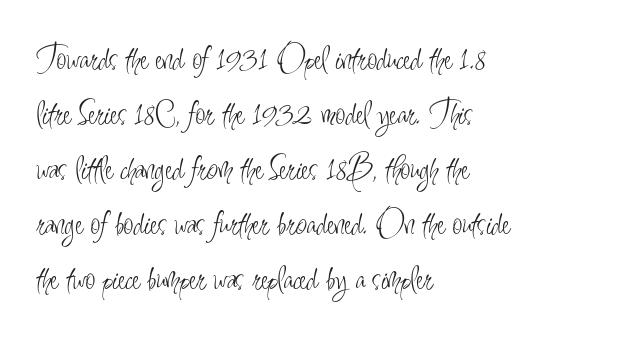
The string is rendered with underlining switched off. Bold? No — there's no thickening of the strokes. Horizontal alignment here is leftward, the default for most running prose. In terms of letterform style, serifs are entirely absent. Here the glyphs are tracked normally, forming tight word shapes.
